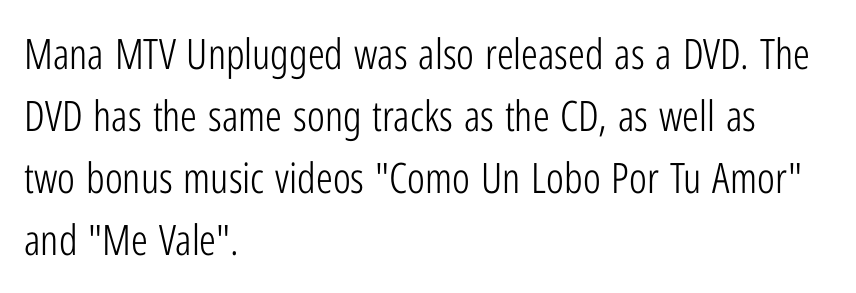
{"serif": "no", "italic": "no", "bold": "no", "weight": "light", "width": "condensed", "stroke_contrast": "low", "x_height": "medium", "monospaced": "no", "underline": "no", "align": "left", "line_spacing": "normal", "line_spacing_ratio": 1.48, "letter_spacing": "normal", "letter_spacing_em": 0.0, "glyph_px": 42}
